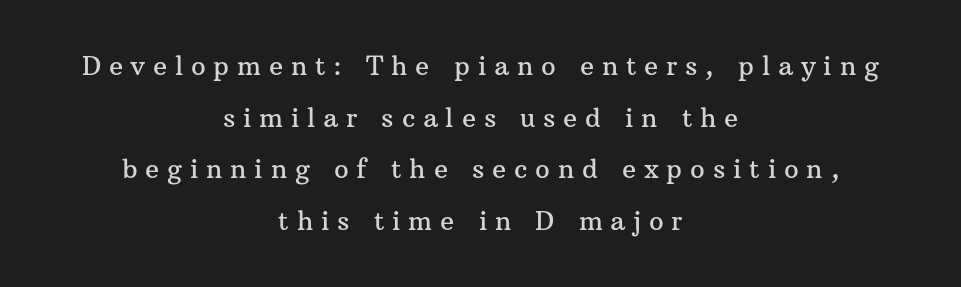
{"italic": "no", "underline": "no", "align": "center", "line_spacing": "loose", "line_spacing_ratio": 1.99, "letter_spacing": "wide", "letter_spacing_em": 0.3, "glyph_px": 26}
